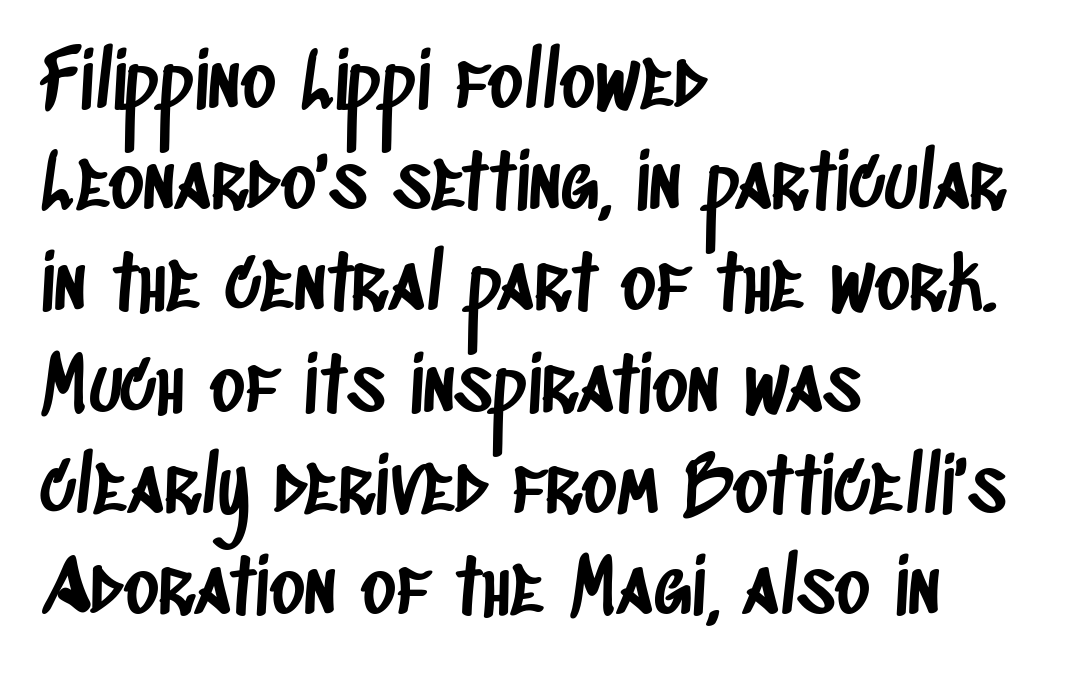
Where is the straight margin? On the left. In terms of leading, this rendering sits right in the middle. The gap between lines stays unmarked. Students, note that the glyphs here touch the page at normal intervals. Are there feet on the stems? There aren't — it's a sans. Do the characters align in a grid? No, the font is proportional.
